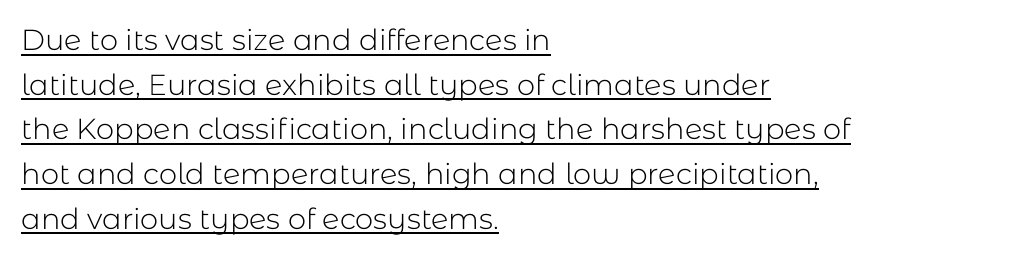
Q: Is the text bold? A: No.
Q: Is the text italic (slanted)? A: No, it is upright.
Q: Is the typeface a serif or a sans-serif typeface? A: Sans-serif.
Q: Is the text underlined? A: Yes.
Q: How is the paragraph aligned? A: Left-aligned.
Q: Is the spacing between letters normal or unusually wide? A: Normal.
Q: Is the spacing between lines tight, normal or loose? A: Normal.
Q: Width (condensed, normal, or wide)? A: Normal.
Q: Stroke contrast? A: Low.
Q: x-height? A: Medium.
Q: Monospaced? A: No.
